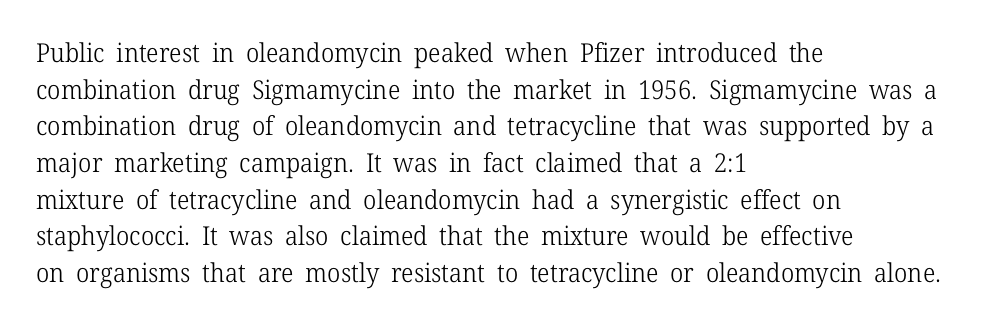
The image shows 26 px text type, upright; set left-aligned, normal line spacing (1.41x), normal letter spacing, not underlined.
